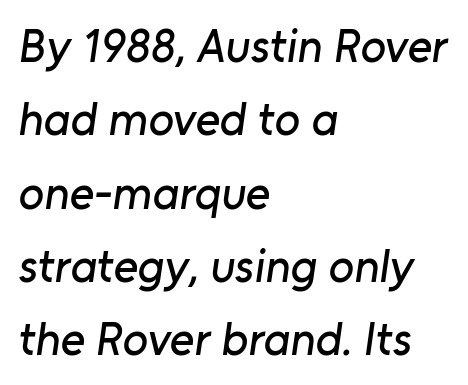
Q: Is the typeface a serif or a sans-serif typeface? A: Sans-serif.
Q: Is the text underlined? A: No.
Q: How is the paragraph aligned? A: Left-aligned.
Q: Is the spacing between letters normal or unusually wide? A: Normal.
Q: Is the spacing between lines tight, normal or loose? A: Normal.
Q: Width (condensed, normal, or wide)? A: Normal.
Q: Stroke contrast? A: Low.
Q: x-height? A: Medium.
Q: Monospaced? A: No.
